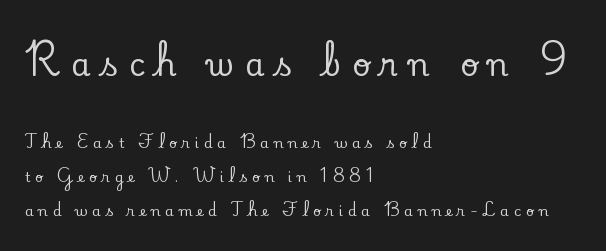
The image shows 31 px serif type, upright; set left-aligned, loose line spacing (2.43x), unusually wide letter spacing (+0.34 em), not underlined; the first (top) block is 2.21x larger; low stroke contrast and a small x-height.
